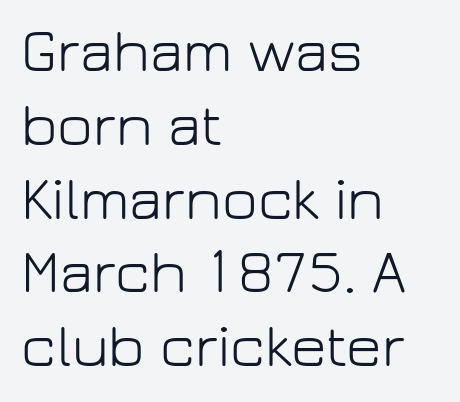
{"serif": "no", "italic": "no", "bold": "no", "weight": "light", "width": "normal", "stroke_contrast": "low", "x_height": "medium", "monospaced": "no", "underline": "no", "align": "left", "line_spacing_ratio": 1.21, "letter_spacing": "normal", "letter_spacing_em": 0.0, "glyph_px": 61}
